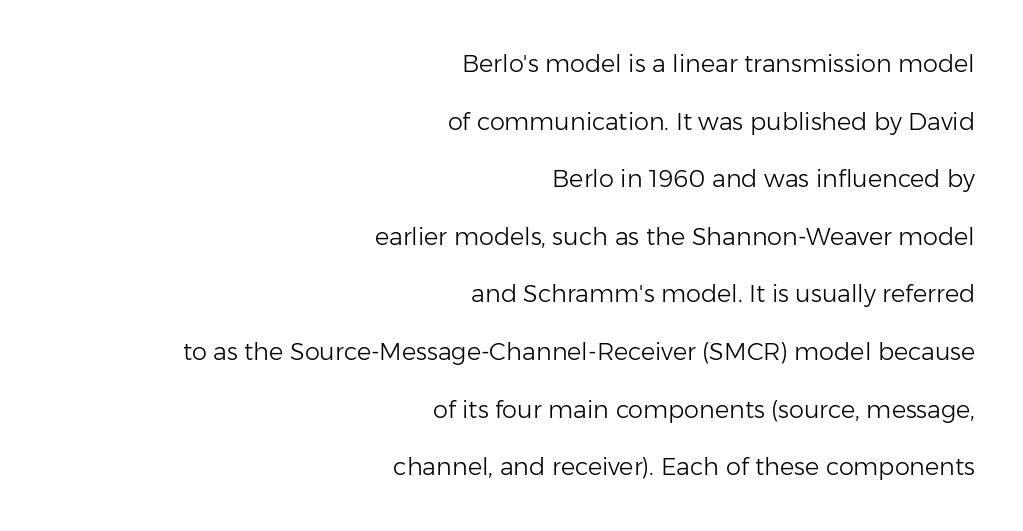
Honestly, there is no underline to notice here at all. A typesetter would mark this as roman, not italic. Honestly, the rows look like they've been pulled way apart. In CSS terms this would be text-align: right. The passage shown is not bold in any degree.
